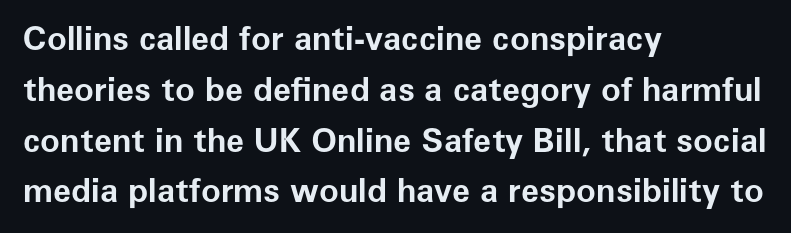
How are the letters spaced? Ordinarily, with no added tracking. The space directly below the letters is spotless. Reading down the block, your eye returns to a fixed left position each line. Chunky letters — that's bold for sure.
